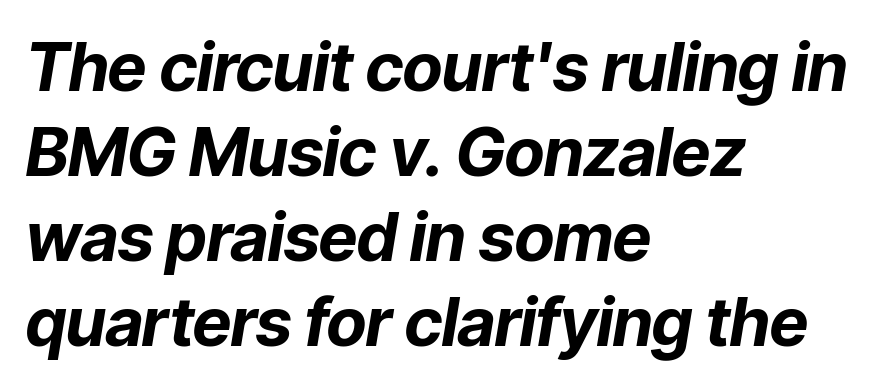
The rows are spaced the way most documents space them. Nobody touched the tracking dial on this one. The foot of each line stays bare and open. I'd describe the lettering as bold — thick and assertive.
